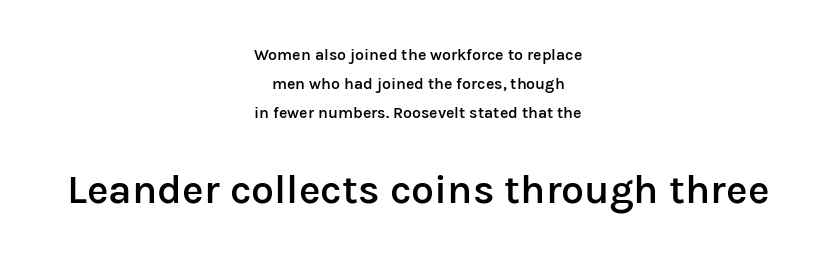
{"serif": "no", "italic": "no", "bold": "semi", "weight": "semibold", "width": "normal", "stroke_contrast": "low", "x_height": "medium", "monospaced": "no", "underline": "no", "align": "center", "line_spacing_ratio": 1.81, "letter_spacing": "normal", "letter_spacing_em": 0.0, "larger_block": "second", "size_ratio": 2.56, "glyph_px": 41}
